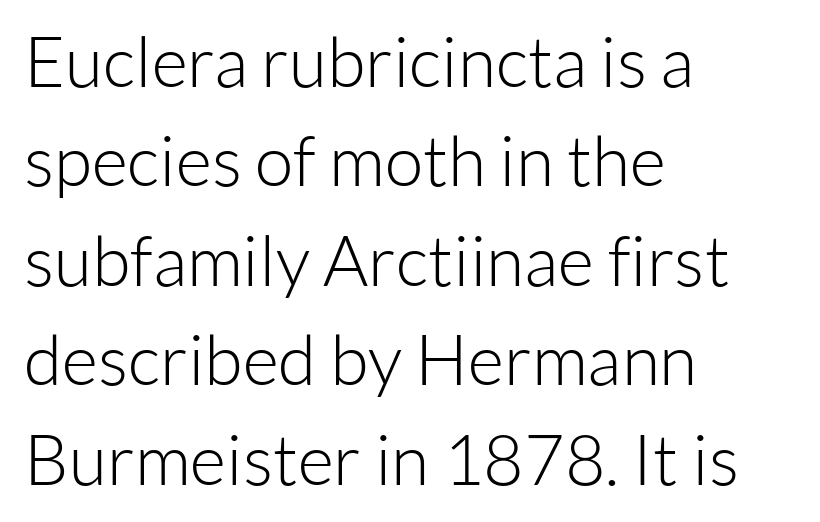
What's the leading like? Ordinary, nothing unusual. Inter-character spacing is left at the font's built-in metrics. Caption: face not bold, strokes unweighted. This rendering uses left alignment, leaving the right contour irregular.
